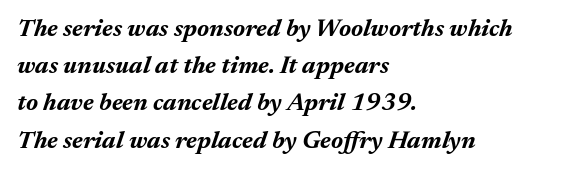
Heavy, bold letterforms. Tracking value appears to be zero — textbook default spacing. You can tell it's italic because the verticals aren't actually vertical. Has an underline been added? It has not. In terms of leading, this rendering sits right in the middle.
